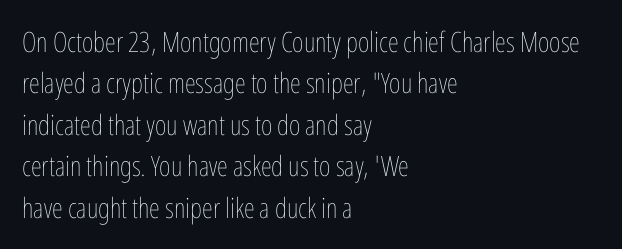
The image shows 28 px thin, condensed type, upright; set left-aligned, normal line spacing (1.48x), normal letter spacing, not underlined; low stroke contrast and a medium x-height.
